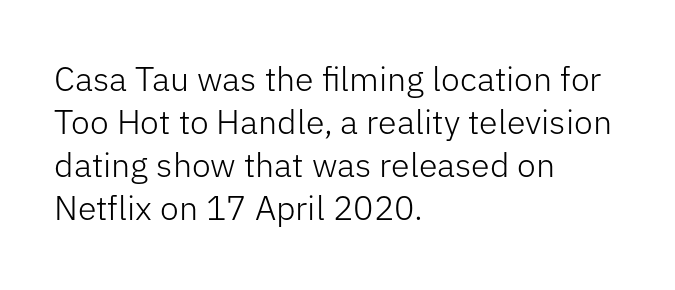
{"serif": "no", "italic": "no", "bold": "no", "weight": "light", "width": "normal", "stroke_contrast": "low", "x_height": "medium", "monospaced": "no", "underline": "no", "align": "left", "line_spacing": "normal", "line_spacing_ratio": 1.26, "letter_spacing": "normal", "letter_spacing_em": 0.0, "glyph_px": 34}
